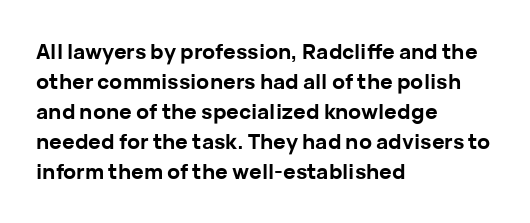
Q: Is the text bold? A: Yes.
Q: Is the text italic (slanted)? A: No, it is upright.
Q: Is the text underlined? A: No.
Q: How is the paragraph aligned? A: Left-aligned.
Q: Is the spacing between letters normal or unusually wide? A: Normal.
Q: Is the spacing between lines tight, normal or loose? A: Normal.
